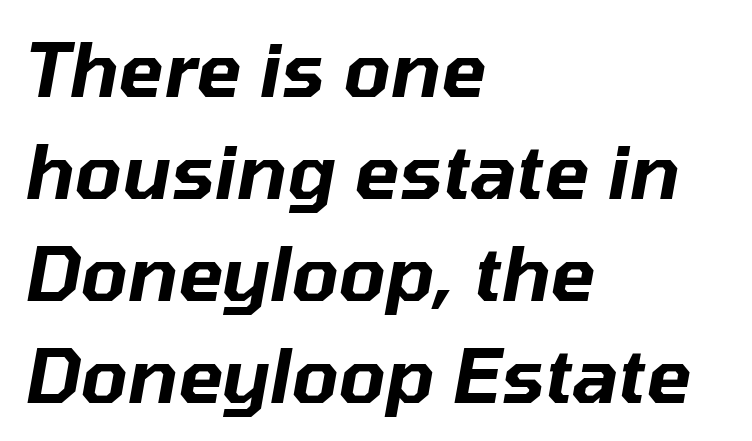
The image shows 75 px text type, italic (leaning right); set left-aligned, normal line spacing (1.36x), normal letter spacing, not underlined; low stroke contrast and a medium x-height.
